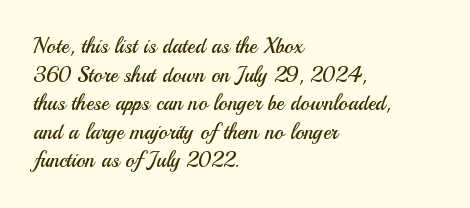
The image shows 21 px text type; set left-aligned, normal line spacing (1.36x), normal letter spacing, not underlined.
